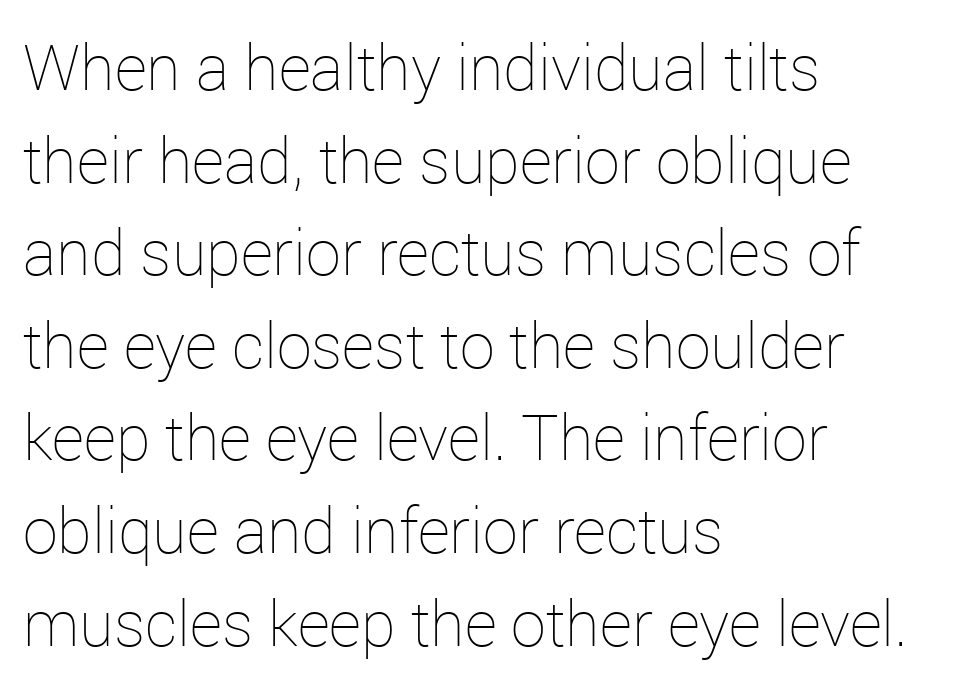
{"italic": "no", "bold": "no", "weight": "thin", "width": "normal", "stroke_contrast": "low", "x_height": "medium", "monospaced": "no", "underline": "no", "align": "left", "line_spacing": "normal", "line_spacing_ratio": 1.47, "letter_spacing": "normal", "letter_spacing_em": 0.0, "glyph_px": 63}
